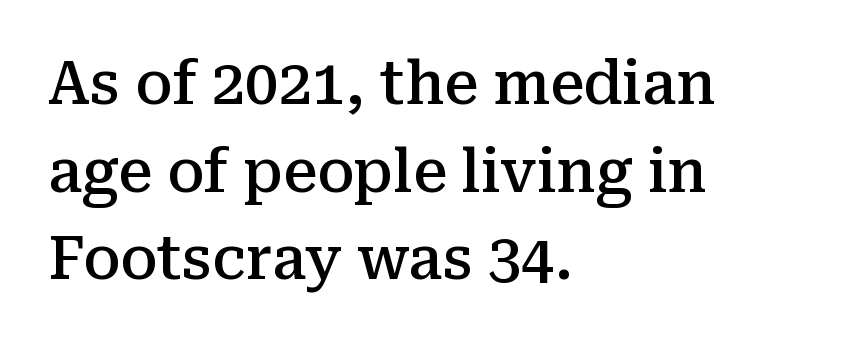
Q: Is the text bold? A: Semi-bold.
Q: Is the text italic (slanted)? A: No, it is upright.
Q: Is the typeface a serif or a sans-serif typeface? A: Serif.
Q: Is the text underlined? A: No.
Q: How is the paragraph aligned? A: Left-aligned.
Q: Is the spacing between letters normal or unusually wide? A: Normal.
Q: Is the spacing between lines tight, normal or loose? A: Normal.
Q: Width (condensed, normal, or wide)? A: Normal.
Q: Stroke contrast? A: Medium.
Q: x-height? A: Medium.
Q: Monospaced? A: No.
